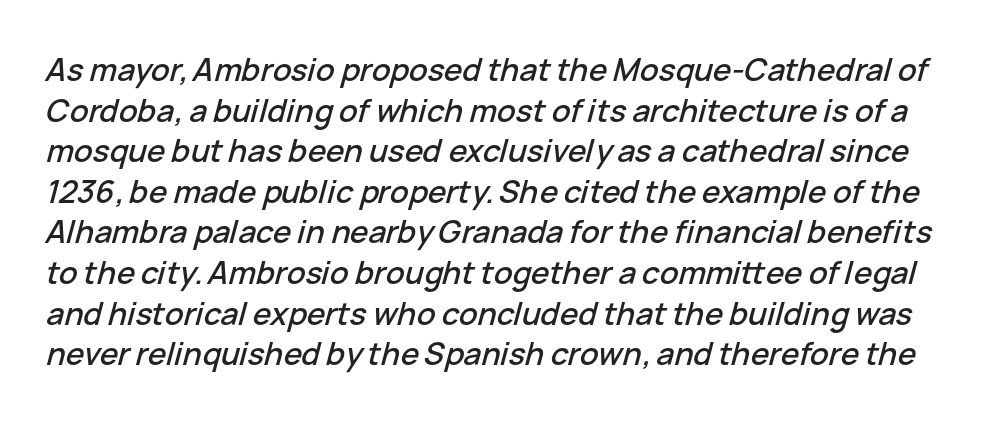
The image shows 31 px text type, italic (leaning right); set normal line spacing (1.31x), normal letter spacing, not underlined; low stroke contrast and a medium x-height.
